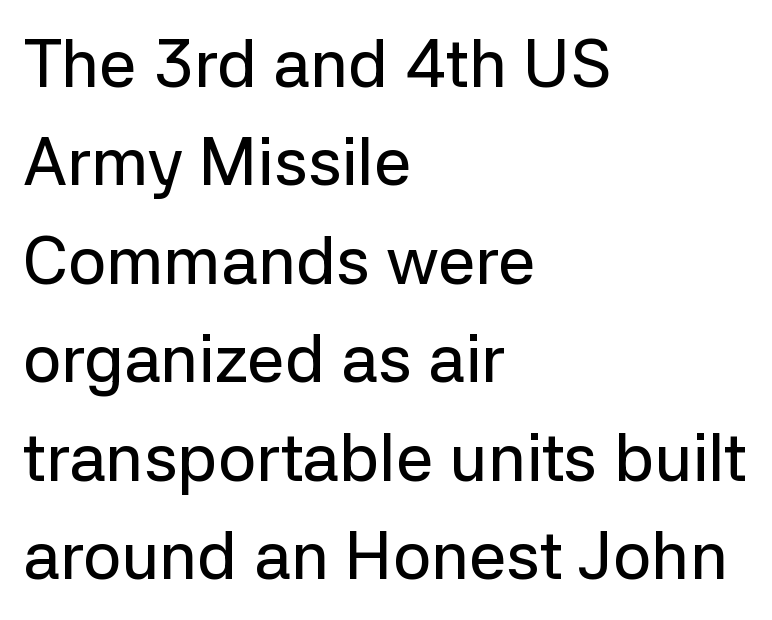
The lettering stays uniformly vertical, giving the passage a roman look. No extra tracking has been applied to these lines. The paragraph shown leans on its left margin. The passage shown is typeset with a sans-serif family. The designer left line spacing at the default.
